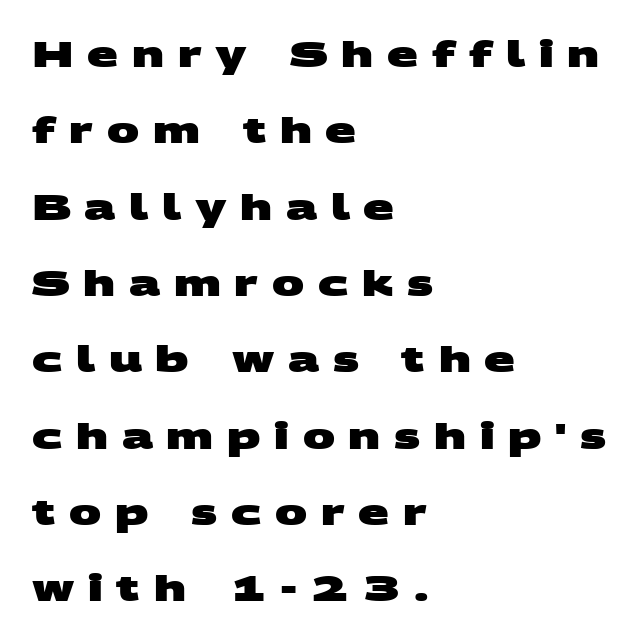
Q: Is the text bold? A: Yes.
Q: Is the typeface a serif or a sans-serif typeface? A: Sans-serif.
Q: Is the text underlined? A: No.
Q: How is the paragraph aligned? A: Left-aligned.
Q: Is the spacing between letters normal or unusually wide? A: Unusually wide.
Q: Is the spacing between lines tight, normal or loose? A: Loose.
Q: Width (condensed, normal, or wide)? A: Wide.
Q: Stroke contrast? A: Medium.
Q: x-height? A: Large.
Q: Monospaced? A: No.
